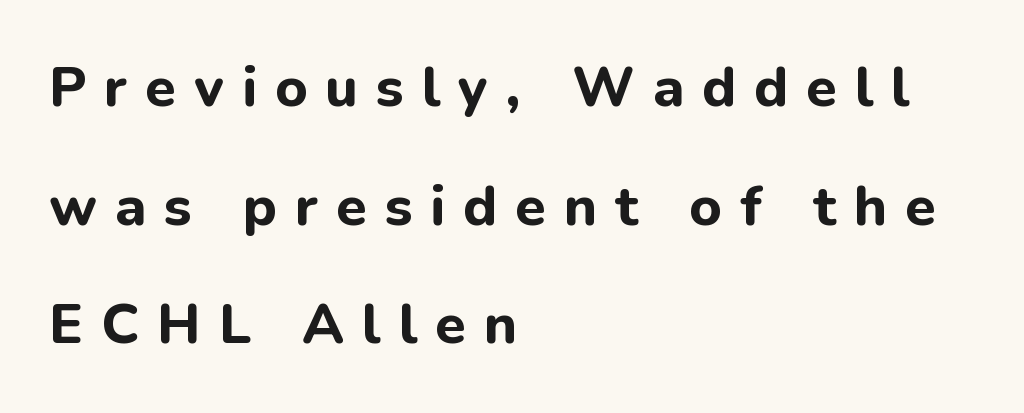
The image shows 56 px bold sans-serif type, upright; set left-aligned, loose line spacing (2.12x), unusually wide letter spacing (+0.32 em), not underlined; low stroke contrast and a medium x-height.
